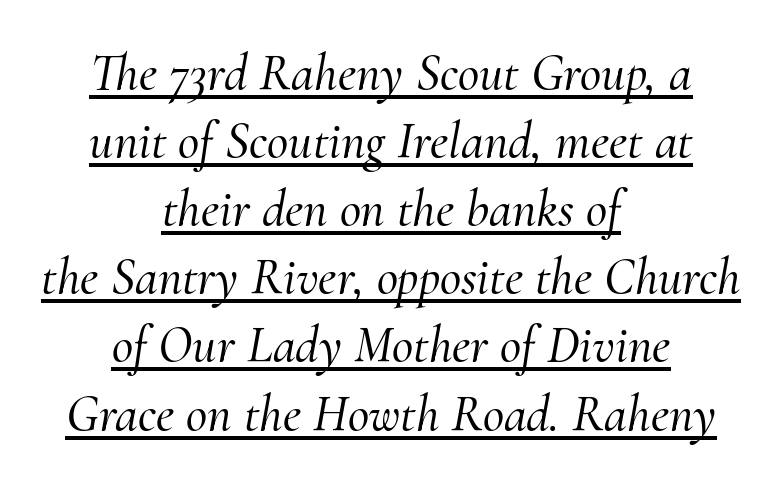
{"serif": "yes", "italic": "yes", "lean": "right", "slant_degrees": 10, "width": "normal", "stroke_contrast": "medium", "x_height": "small", "monospaced": "no", "underline": "yes", "align": "center", "line_spacing": "normal", "line_spacing_ratio": 1.31, "letter_spacing": "normal", "letter_spacing_em": 0.0, "glyph_px": 52}
